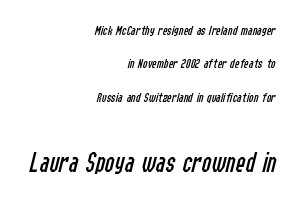
{"italic": "yes", "lean": "right", "slant_degrees": 14, "bold": "no", "weight": "regular", "width": "condensed", "stroke_contrast": "low", "x_height": "medium", "monospaced": "no", "underline": "no", "align": "right", "line_spacing": "loose", "line_spacing_ratio": 2.39, "letter_spacing": "normal", "letter_spacing_em": 0.0, "larger_block": "second", "size_ratio": 2.07, "glyph_px": 29}
